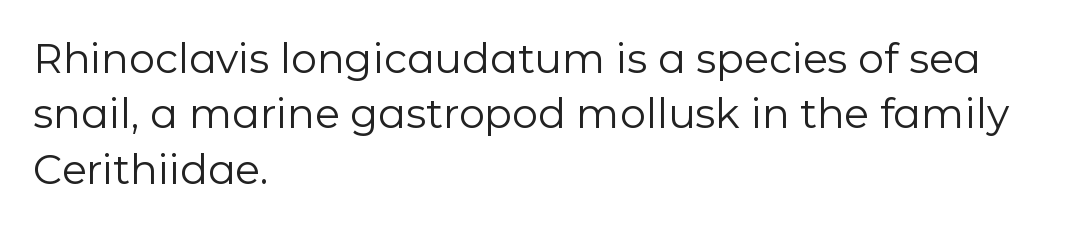
{"serif": "no", "italic": "no", "bold": "no", "weight": "regular", "width": "normal", "stroke_contrast": "low", "x_height": "medium", "monospaced": "no", "underline": "no", "align": "left", "line_spacing": "normal", "line_spacing_ratio": 1.35, "letter_spacing": "normal", "letter_spacing_em": 0.0, "glyph_px": 41}
